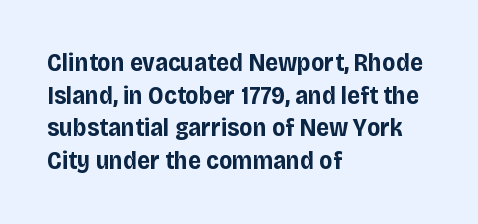
Q: Is the text bold? A: Yes.
Q: Is the text italic (slanted)? A: No, it is upright.
Q: Is the text underlined? A: No.
Q: How is the paragraph aligned? A: Left-aligned.
Q: Is the spacing between letters normal or unusually wide? A: Normal.
Q: Is the spacing between lines tight, normal or loose? A: Normal.
